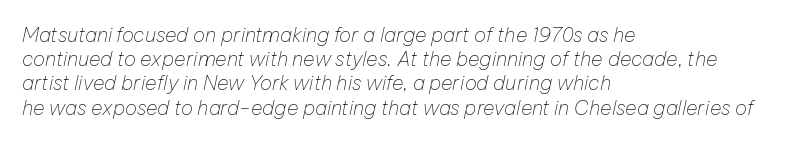
The image shows 20 px text type, italic (leaning right); set left-aligned, line spacing 1.21x, normal letter spacing, not underlined.
